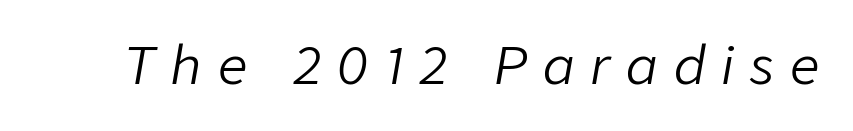
The image shows 52 px light type, italic (leaning right); set unusually wide letter spacing (+0.31 em), not underlined; low stroke contrast and a medium x-height.
